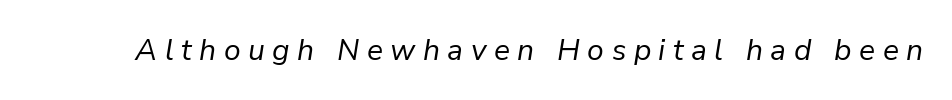
Q: Is the text bold? A: No.
Q: Is the text italic (slanted)? A: Yes, it leans right by about 9 degrees.
Q: Is the text underlined? A: No.
Q: Is the spacing between letters normal or unusually wide? A: Unusually wide.
Q: Width (condensed, normal, or wide)? A: Normal.
Q: Stroke contrast? A: Low.
Q: x-height? A: Medium.
Q: Monospaced? A: No.
